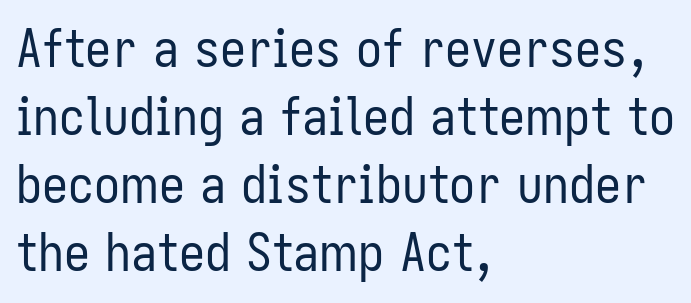
{"serif": "no", "italic": "no", "bold": "no", "weight": "regular", "width": "condensed", "stroke_contrast": "low", "x_height": "medium", "monospaced": "no", "underline": "no", "align": "left", "line_spacing": "normal", "line_spacing_ratio": 1.31, "letter_spacing": "normal", "letter_spacing_em": 0.0, "glyph_px": 52}
